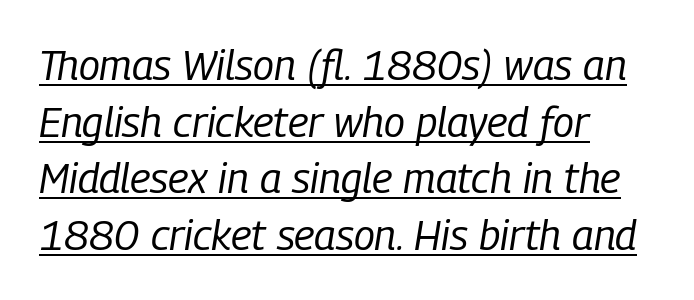
Q: Is the text bold? A: No.
Q: Is the text italic (slanted)? A: Yes, it leans right by about 9 degrees.
Q: Is the text underlined? A: Yes.
Q: How is the paragraph aligned? A: Left-aligned.
Q: Is the spacing between letters normal or unusually wide? A: Normal.
Q: Is the spacing between lines tight, normal or loose? A: Normal.
Q: Width (condensed, normal, or wide)? A: Condensed.
Q: Stroke contrast? A: Low.
Q: x-height? A: Medium.
Q: Monospaced? A: No.
